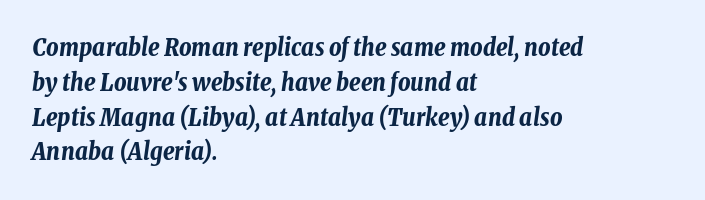
The image shows 24 px bold type, italic (leaning right); set left-aligned, normal line spacing (1.45x), normal letter spacing, not underlined.
